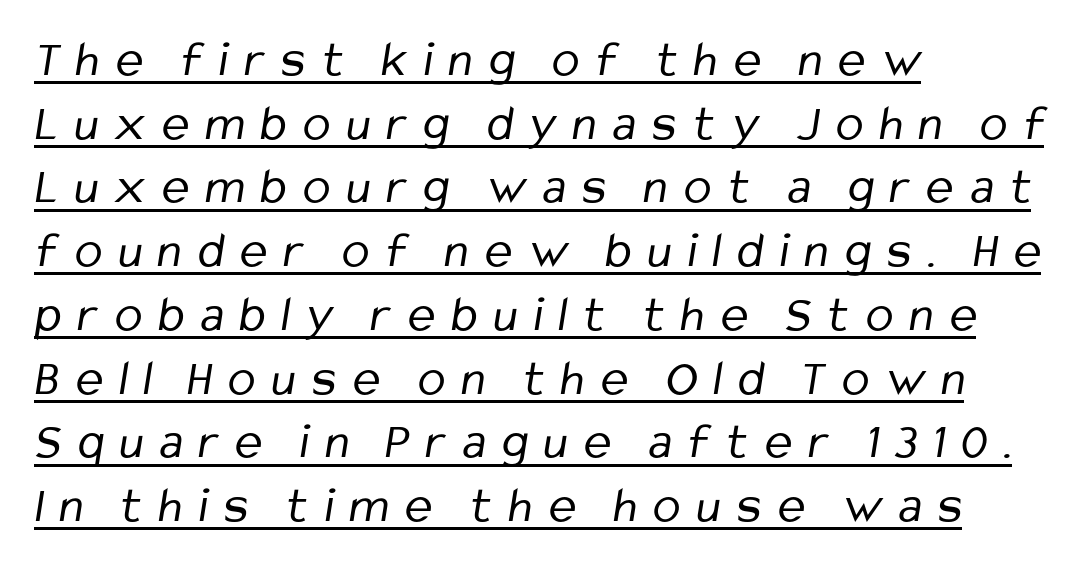
The image shows 51 px regular-weight, condensed sans-serif type; set left-aligned, normal line spacing (1.25x), unusually wide letter spacing (+0.32 em), underlined; low stroke contrast and a medium x-height.
